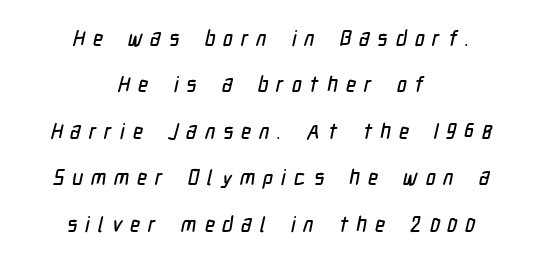
The image shows 21 px text type; set centered, loose line spacing (2.21x), unusually wide letter spacing (+0.38 em), not underlined.
